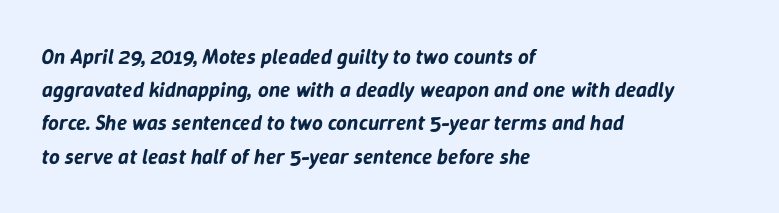
The image shows 21 px text type, italic (leaning right); set left-aligned, normal line spacing (1.58x), normal letter spacing, not underlined.
